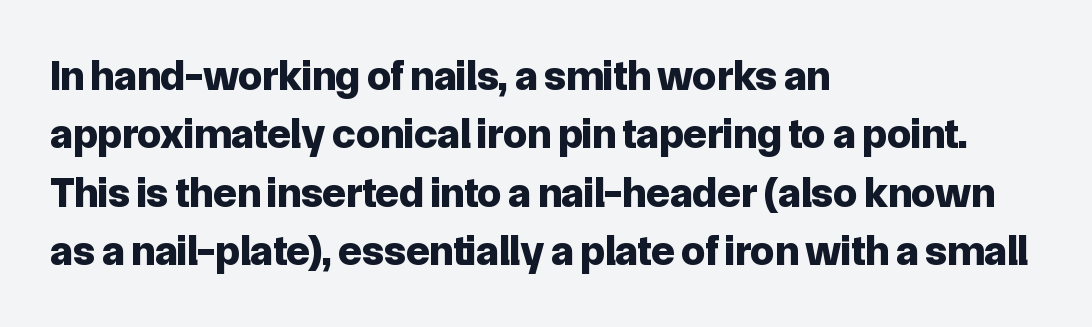
The image shows 43 px bold sans-serif type, upright; set left-aligned, normal line spacing (1.36x), normal letter spacing, not underlined; low stroke contrast and a medium x-height.
